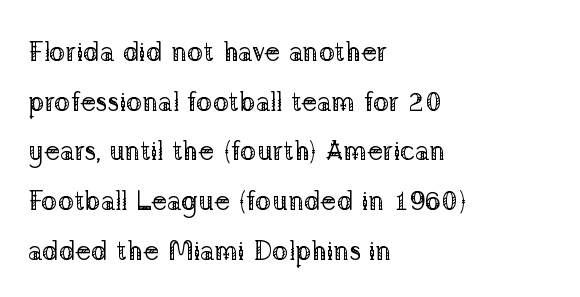
Here the glyphs are tracked normally, forming tight word shapes. Quick note: underline off. Every row of glyphs begins at an identical x-position on the left. Letters have the restrained weight of plain body copy at most.
